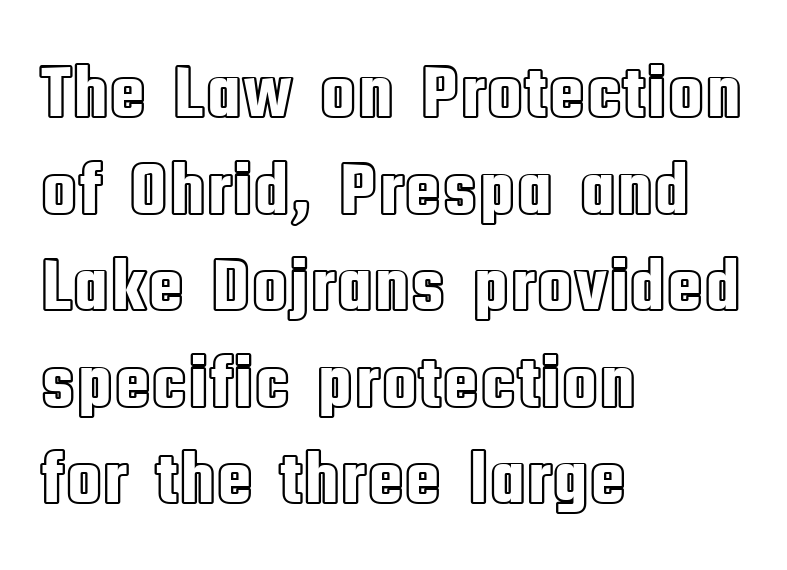
The image shows 76 px condensed type, upright; set left-aligned, normal line spacing (1.27x), normal letter spacing, not underlined; a large x-height.
